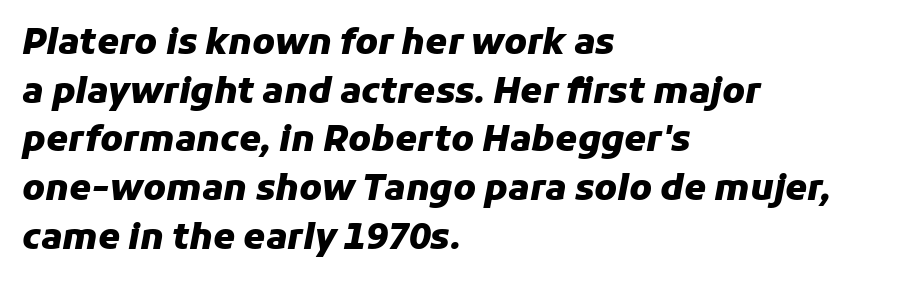
The image shows 35 px heavy type, italic (leaning right); set left-aligned, normal line spacing (1.39x), normal letter spacing, not underlined; low stroke contrast and a medium x-height.
